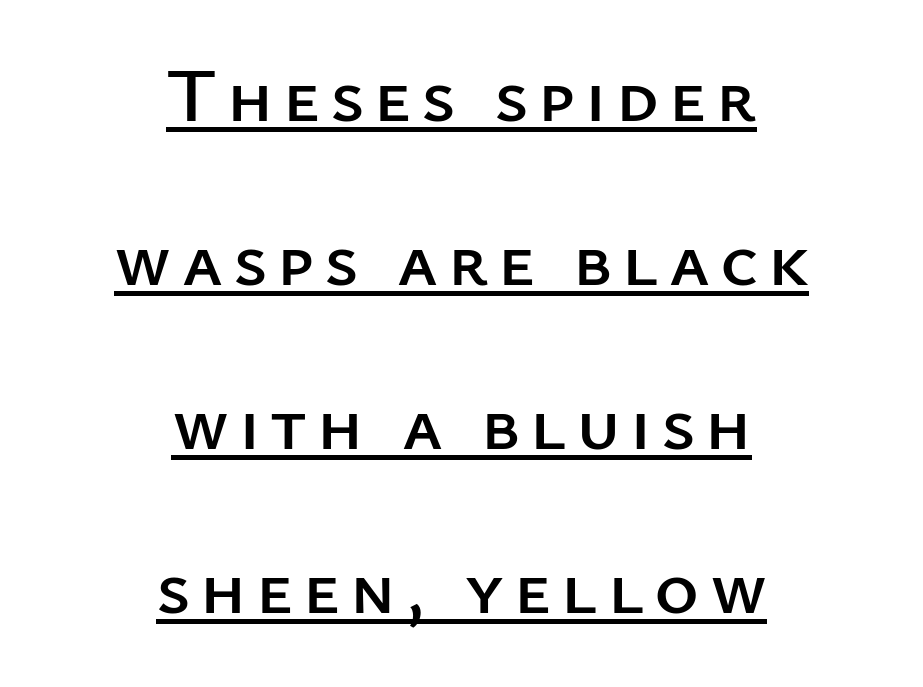
Serifs: no, the terminals of the letterforms are clean. Spacing verdict: proportional, widths tailored to each character. The string is rendered with underlining switched on. A roman cut, with each character standing at attention. Leftover space on each line is divided equally before and after the words.
